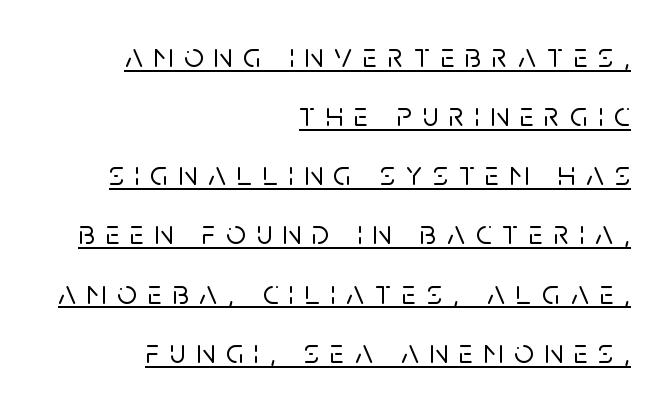
Q: Is the text italic (slanted)? A: No, it is upright.
Q: Is the typeface a serif or a sans-serif typeface? A: Sans-serif.
Q: Is the text underlined? A: Yes.
Q: How is the paragraph aligned? A: Right-aligned.
Q: Is the spacing between letters normal or unusually wide? A: Unusually wide.
Q: Width (condensed, normal, or wide)? A: Normal.
Q: Stroke contrast? A: Low.
Q: x-height? A: Large.
Q: Monospaced? A: No.
